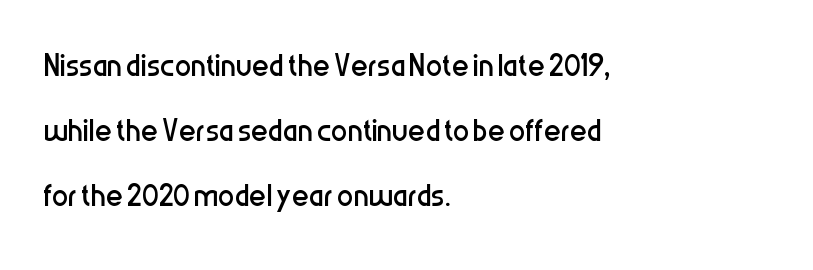
{"serif": "no", "italic": "no", "bold": "no", "weight": "regular", "width": "condensed", "stroke_contrast": "low", "x_height": "medium", "monospaced": "no", "underline": "no", "align": "left", "line_spacing": "normal", "line_spacing_ratio": 1.59, "letter_spacing": "normal", "letter_spacing_em": 0.0, "glyph_px": 41}
